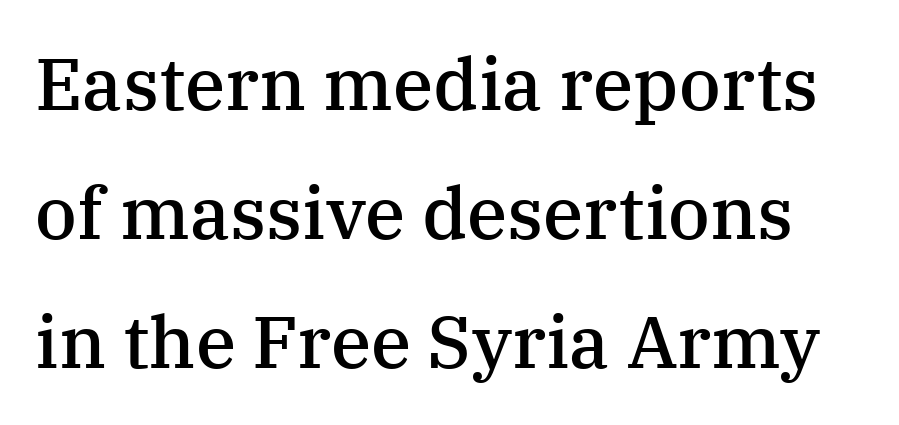
Q: Is the text bold? A: Semi-bold.
Q: Is the text italic (slanted)? A: No, it is upright.
Q: Is the typeface a serif or a sans-serif typeface? A: Serif.
Q: Is the text underlined? A: No.
Q: Is the spacing between letters normal or unusually wide? A: Normal.
Q: Width (condensed, normal, or wide)? A: Normal.
Q: Stroke contrast? A: Medium.
Q: x-height? A: Medium.
Q: Monospaced? A: No.
